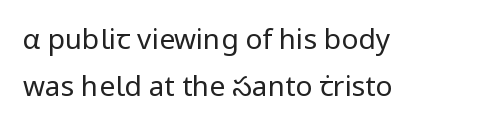
Rows of type keep a routine distance in the vertical direction. Classification — sans serif. Rule under the text: the space is simply empty. The typesetting does not lean heavy: it is not bold. It's the straight-up-and-down kind of type. Is the block centered? No — it sits flush against the left margin.
